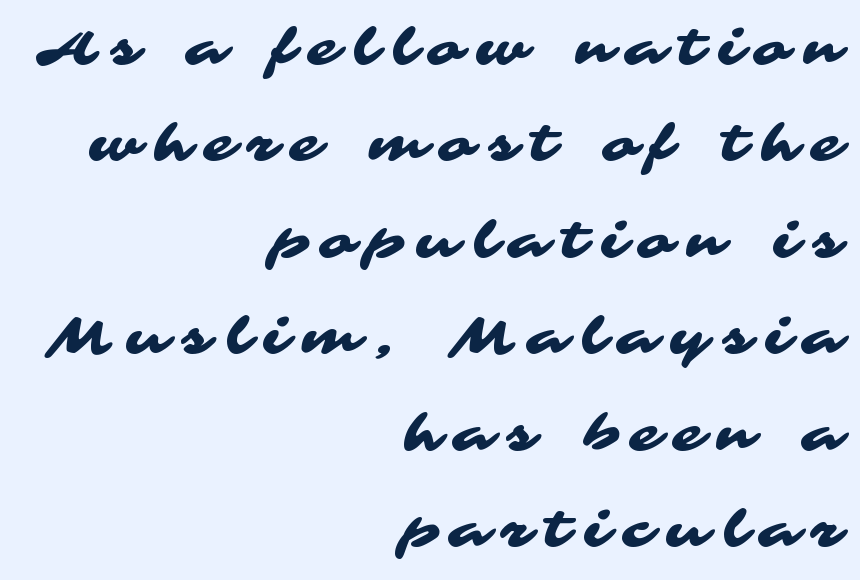
Plain, unruled lines of type. Honestly, the rows look like they've been pulled way apart. The rendering uses natural spacing where letterforms have individual widths. The passage shown is typeset with a sans-serif family. The face used here is rendered with a markedly widened letterfit. The passage is arranged like a letterhead date or caption credit — flush right.
